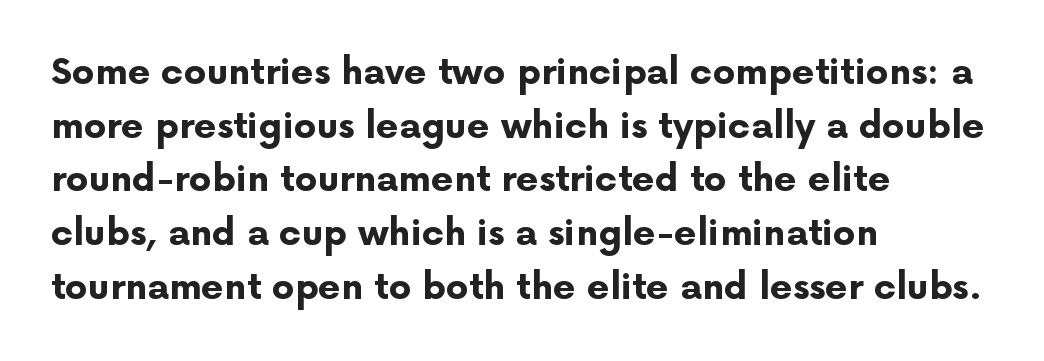
Compared with typical paragraphs, the rows here are spaced about the same. It's the straight-up-and-down kind of type. Each letter's strokes conclude bluntly, with no projecting serifs. Inter-character spacing is left at the font's built-in metrics.
